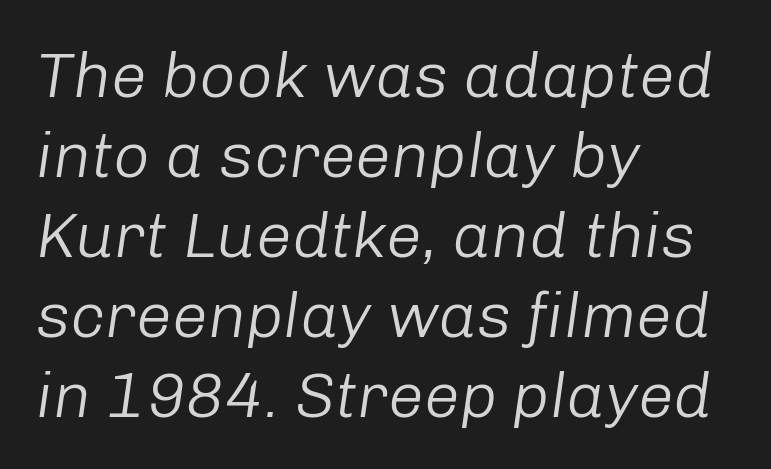
Q: Is the text bold? A: No.
Q: Is the text italic (slanted)? A: Yes, it leans right by about 8 degrees.
Q: Is the text underlined? A: No.
Q: How is the paragraph aligned? A: Left-aligned.
Q: Is the spacing between letters normal or unusually wide? A: Normal.
Q: Is the spacing between lines tight, normal or loose? A: Normal.
Q: Width (condensed, normal, or wide)? A: Normal.
Q: Stroke contrast? A: Low.
Q: x-height? A: Medium.
Q: Monospaced? A: No.
